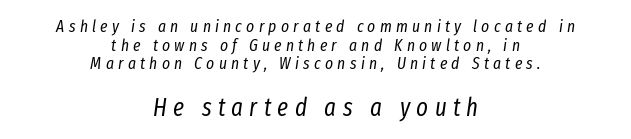
Q: Is the text bold? A: No.
Q: Is the text italic (slanted)? A: Yes, it leans right by about 8 degrees.
Q: Is the text underlined? A: No.
Q: How is the paragraph aligned? A: Centered.
Q: Is the spacing between letters normal or unusually wide? A: Unusually wide.
Q: Is the spacing between lines tight, normal or loose? A: Tight.
Q: Which block of text is set in a larger size, the first (top) or the second (bottom)? A: The second (bottom) one.
